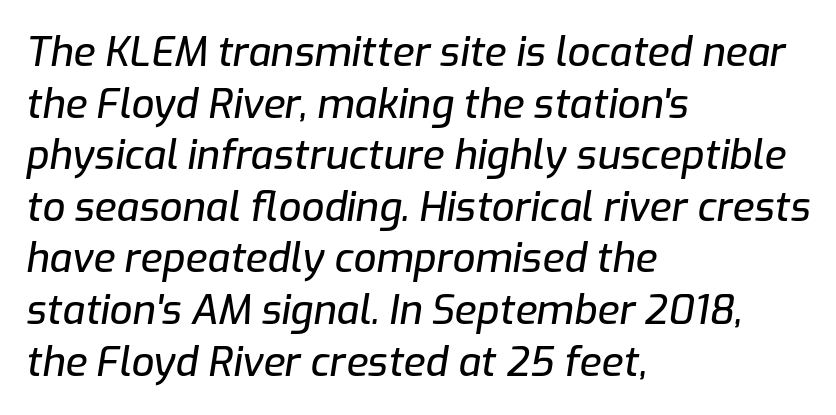
Compared with a centered layout, this one pins lines to the left instead. Nothing unusual about the tracking: characters are spaced as the font intends. Every character sits at an angle, as italics do. Do the characters align in a grid? No, the font is proportional. Underlining? Definitely not there. Reading down the column, the eye jumps a familiar distance to each next line.
